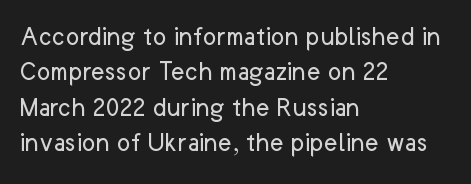
{"serif": "no", "italic": "no", "bold": "no", "weight": "regular", "width": "normal", "stroke_contrast": "low", "x_height": "medium", "monospaced": "no", "underline": "no", "align": "left", "line_spacing_ratio": 1.22, "letter_spacing": "normal", "letter_spacing_em": 0.0, "glyph_px": 29}
